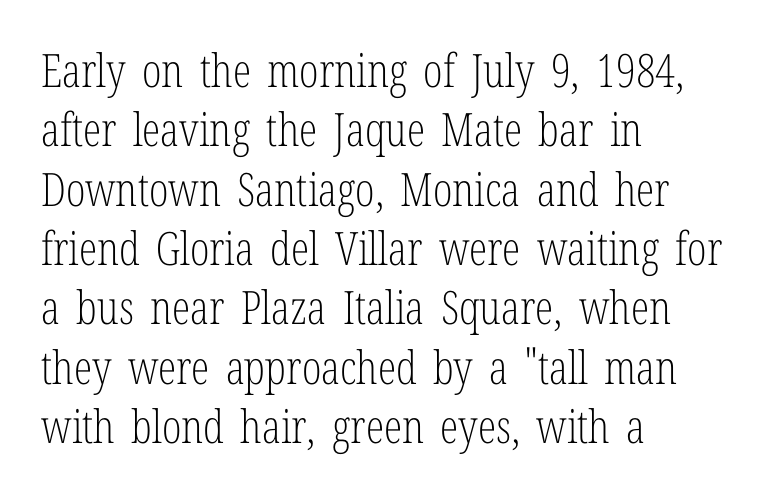
{"serif": "yes", "italic": "no", "bold": "no", "weight": "light", "width": "condensed", "stroke_contrast": "low", "x_height": "medium", "monospaced": "no", "underline": "no", "align": "left", "line_spacing": "normal", "line_spacing_ratio": 1.29, "letter_spacing": "normal", "letter_spacing_em": 0.0, "glyph_px": 46}
